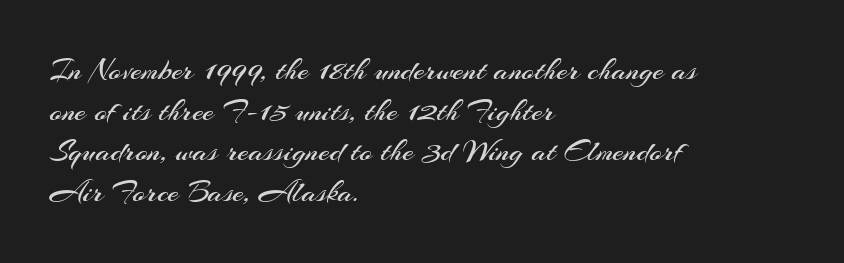
Q: Is the text bold? A: No.
Q: Is the text italic (slanted)? A: Yes.
Q: Is the typeface a serif or a sans-serif typeface? A: Sans-serif.
Q: Is the text underlined? A: No.
Q: How is the paragraph aligned? A: Left-aligned.
Q: Is the spacing between letters normal or unusually wide? A: Normal.
Q: Is the spacing between lines tight, normal or loose? A: Normal.
Q: Width (condensed, normal, or wide)? A: Normal.
Q: Stroke contrast? A: Medium.
Q: x-height? A: Small.
Q: Monospaced? A: No.
